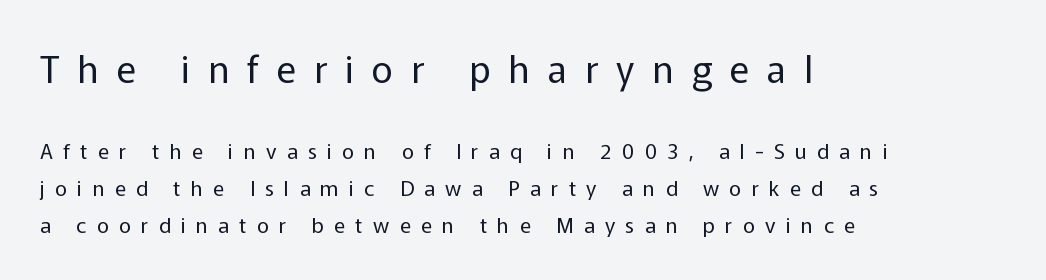
Q: Is the text bold? A: No.
Q: Is the text italic (slanted)? A: No, it is upright.
Q: Is the typeface a serif or a sans-serif typeface? A: Sans-serif.
Q: Is the text underlined? A: No.
Q: How is the paragraph aligned? A: Left-aligned.
Q: Is the spacing between letters normal or unusually wide? A: Unusually wide.
Q: Which block of text is set in a larger size, the first (top) or the second (bottom)? A: The first (top) one.
Q: Width (condensed, normal, or wide)? A: Normal.
Q: Stroke contrast? A: Low.
Q: x-height? A: Medium.
Q: Monospaced? A: No.
